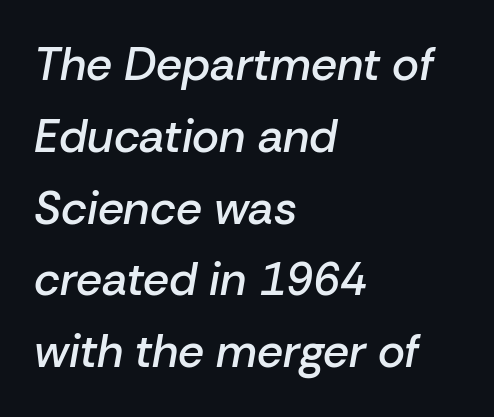
Semibold letterforms, between regular and bold. A normal amount of white space separates one row of letters from the next. Caption: standard tracking, unaltered. The paragraph has a hard left edge and a soft right edge.
